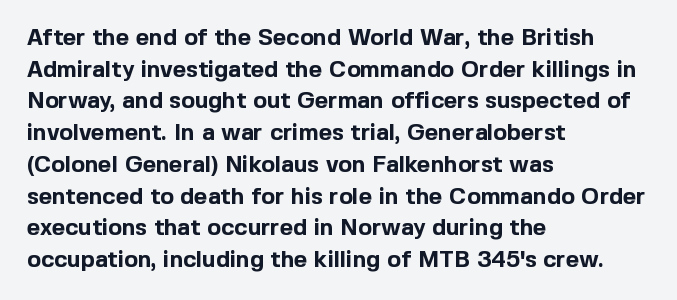
{"italic": "no", "bold": "yes", "underline": "no", "align": "left", "line_spacing": "normal", "line_spacing_ratio": 1.38, "letter_spacing": "normal", "letter_spacing_em": 0.0, "glyph_px": 23}
